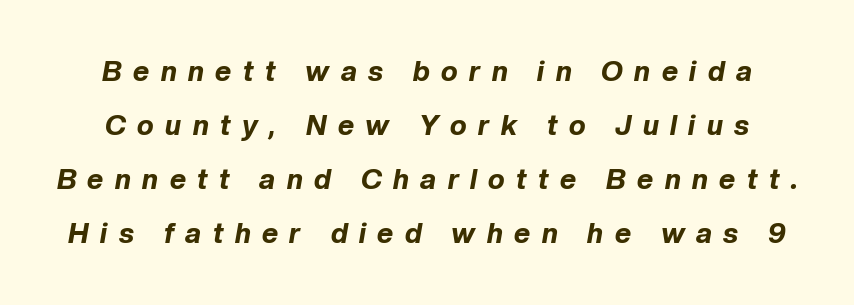
Q: Is the text bold? A: Yes.
Q: Is the text italic (slanted)? A: Yes, it leans right by about 10 degrees.
Q: Is the text underlined? A: No.
Q: Is the spacing between letters normal or unusually wide? A: Unusually wide.
Q: Is the spacing between lines tight, normal or loose? A: Loose.
Q: Width (condensed, normal, or wide)? A: Normal.
Q: Stroke contrast? A: Low.
Q: x-height? A: Medium.
Q: Monospaced? A: No.
